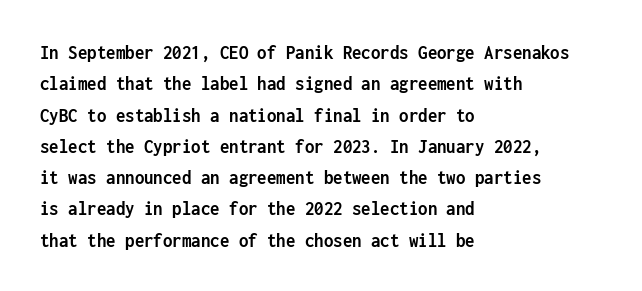
{"italic": "no", "bold": "yes", "underline": "no", "align": "left", "line_spacing": "normal", "line_spacing_ratio": 1.49, "letter_spacing": "normal", "letter_spacing_em": 0.0, "glyph_px": 21}
